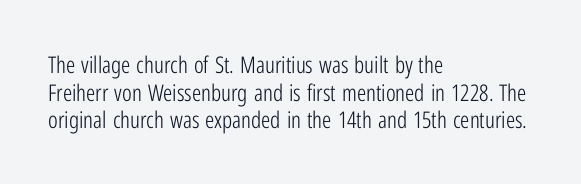
Unlike italic type, these characters show no tilt at all. The string is rendered with underlining switched off. The lines are quadded left. Tracking here is standard; glyphs follow each other at the usual distance. The letters look calm and open, with moderate or lighter stems.
